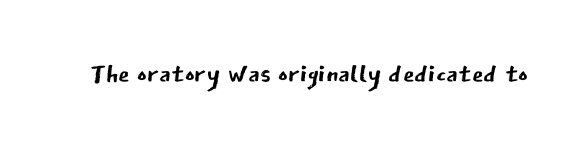
Weight: not bold — regular or lighter. Here the designer chose a conventional face with non-uniform glyph widths. The passage shown is typeset with a sans-serif family. The glyphs are unaccompanied by any horizontal stroke below them. The typography opts for an upright posture over an oblique one. Honestly, the letter spacing is just normal — you wouldn't notice it.
